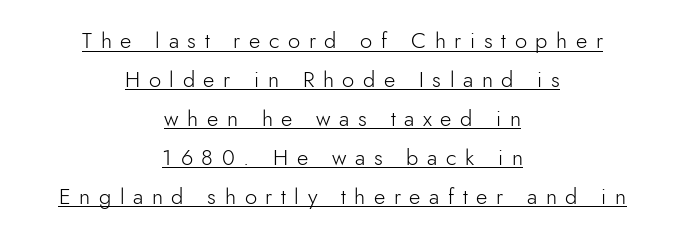
Q: Is the text bold? A: No.
Q: Is the text italic (slanted)? A: No, it is upright.
Q: Is the text underlined? A: Yes.
Q: How is the paragraph aligned? A: Centered.
Q: Is the spacing between letters normal or unusually wide? A: Unusually wide.
